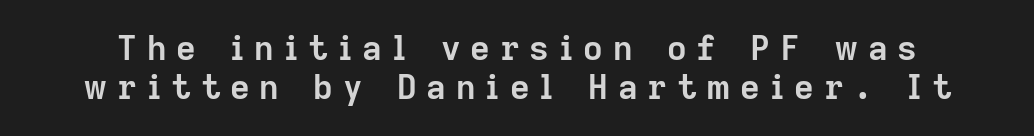
Tightly led — the rows are bunched. Looks like regular typesetting: each glyph gets only the width it needs. The typesetting leans heavy: a genuine bold. Underline: absent. Tall strokes in this sample are plumb rather than angled.
